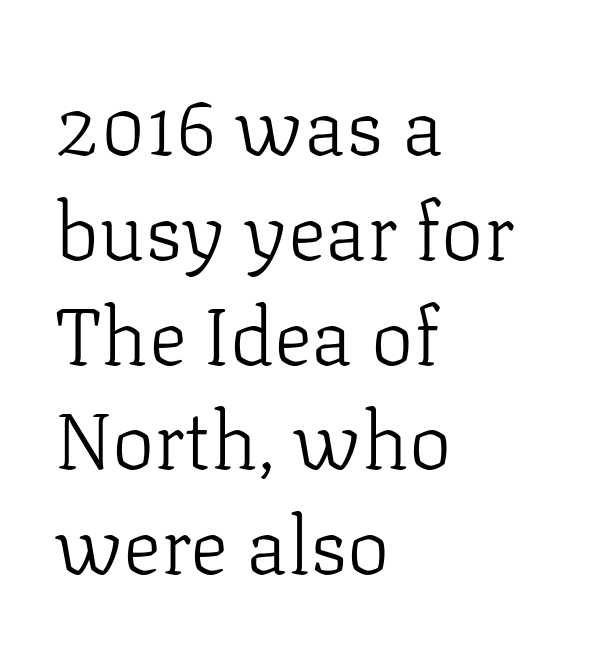
The image shows 80 px light serif type, upright; set left-aligned, normal line spacing (1.31x), normal letter spacing, not underlined; low stroke contrast and a medium x-height.
